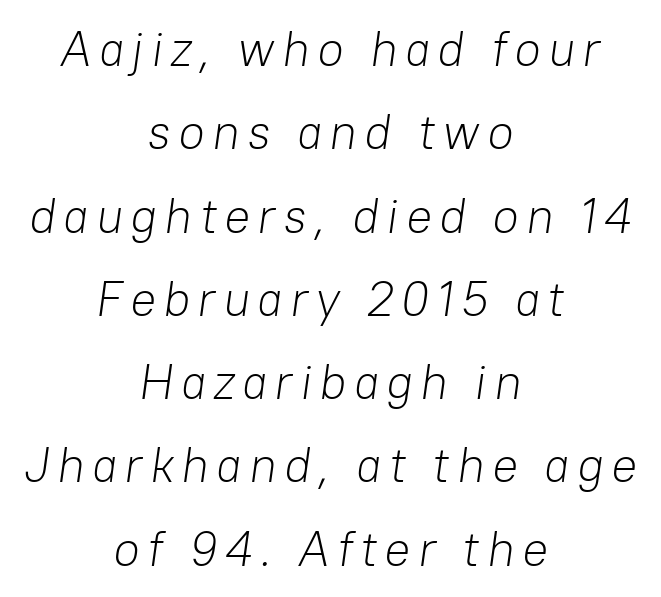
{"italic": "yes", "lean": "right", "slant_degrees": 8, "bold": "no", "weight": "light", "width": "normal", "stroke_contrast": "low", "x_height": "medium", "monospaced": "no", "underline": "no", "align": "center", "line_spacing": "normal", "line_spacing_ratio": 1.7, "glyph_px": 49}
